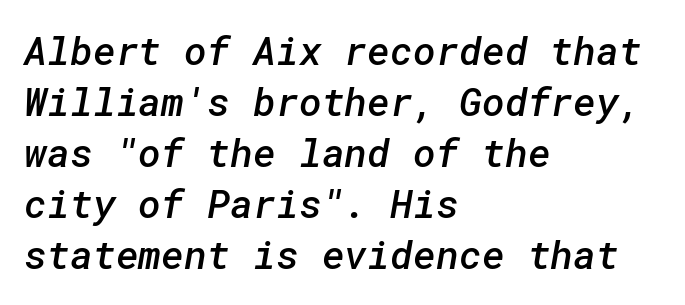
The ragged edge is on the right, which tells us the setting is flush left. Decoration check: the copy has no underline. This sample uses plain, unmodified letter spacing. A normal amount of white space separates one row of letters from the next. Nope, no serifs anywhere on these letters.
